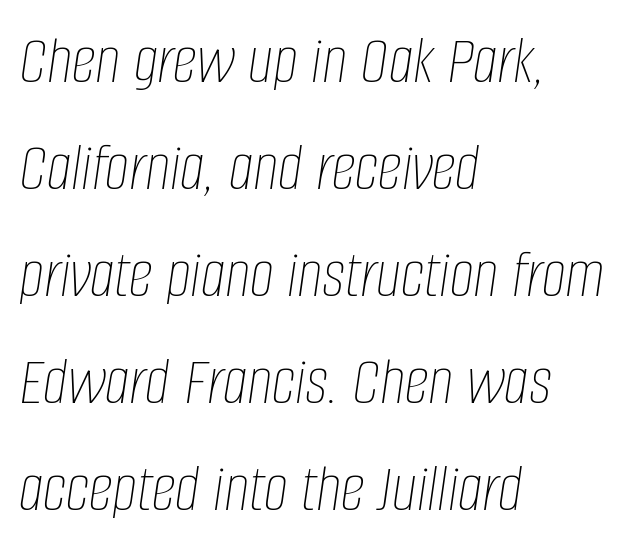
Q: Is the text bold? A: No.
Q: Is the text italic (slanted)? A: Yes, it leans right by about 8 degrees.
Q: Is the text underlined? A: No.
Q: How is the paragraph aligned? A: Left-aligned.
Q: Is the spacing between letters normal or unusually wide? A: Normal.
Q: Is the spacing between lines tight, normal or loose? A: Normal.
Q: Width (condensed, normal, or wide)? A: Condensed.
Q: Stroke contrast? A: Low.
Q: x-height? A: Large.
Q: Monospaced? A: No.
